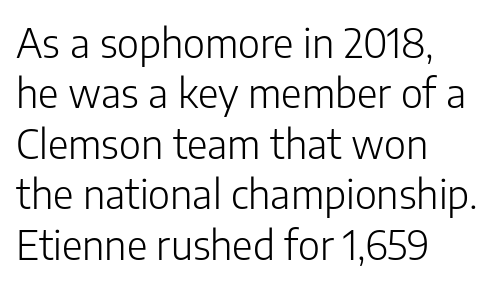
Casual observation: everything's shoved over to the left. Each letter's strokes conclude bluntly, with no projecting serifs. This sample has the flowing, uneven cadence of proportional lettering. Regular leading. Default kerning and tracking; the words read as compact shapes. If you drew a line through each stem, it would be perfectly vertical.
